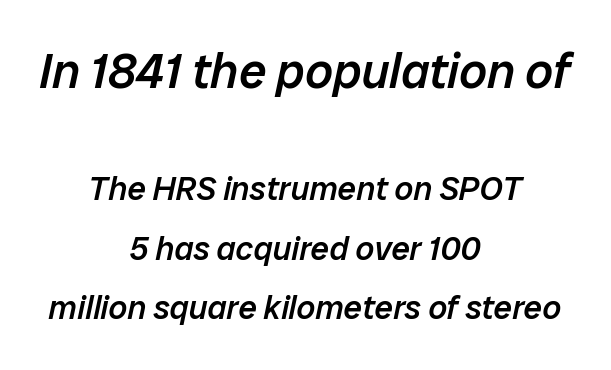
The rendering uses a semibold face; strokes are thickened but not to full bold. The specimen reads as italic at a glance. Each letter keeps its own natural width here, so spacing adapts to shape. The passage shown has conventional tracking throughout. The baseline area is clear.
